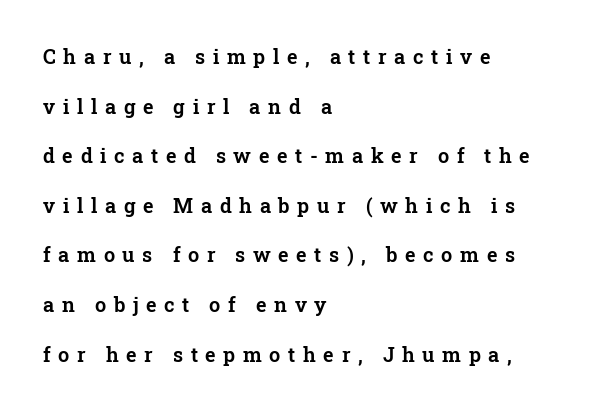
Q: Is the text italic (slanted)? A: No, it is upright.
Q: Is the text underlined? A: No.
Q: How is the paragraph aligned? A: Left-aligned.
Q: Is the spacing between letters normal or unusually wide? A: Unusually wide.
Q: Is the spacing between lines tight, normal or loose? A: Loose.
